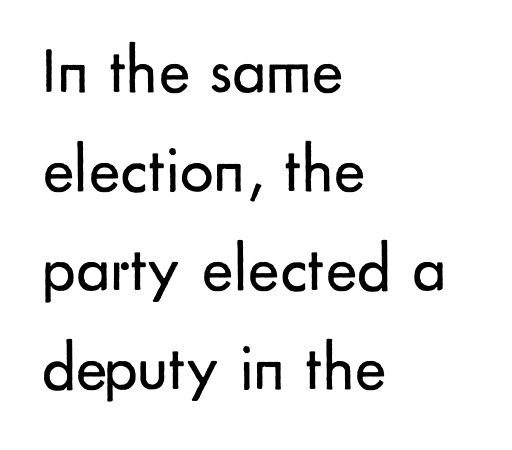
Does the leading feel generous? No, just average. Compared with a typical body face, this is equally light or lighter still. This rendering leaves character spacing at its baseline value. The rendering shows plain stroke endings on the letterforms — a sans-serif design. Words float on clear page, feet unadorned.
